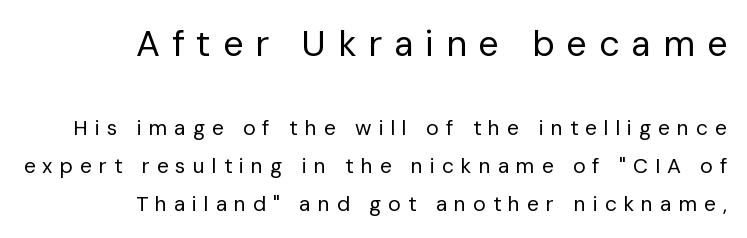
{"serif": "no", "italic": "no", "bold": "no", "weight": "regular", "width": "normal", "stroke_contrast": "low", "x_height": "medium", "monospaced": "no", "underline": "no", "align": "right", "line_spacing_ratio": 1.81, "letter_spacing": "wide", "letter_spacing_em": 0.33, "larger_block": "first", "size_ratio": 1.71, "glyph_px": 36}
